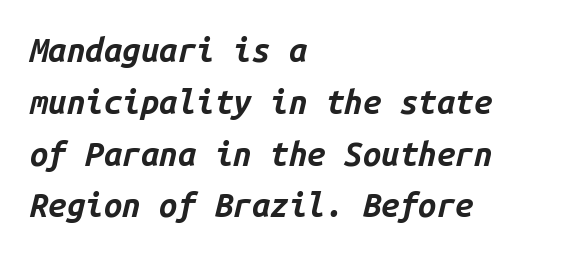
Q: Is the text bold? A: Yes.
Q: Is the text italic (slanted)? A: Yes, it leans right by about 14 degrees.
Q: Is the text underlined? A: No.
Q: How is the paragraph aligned? A: Left-aligned.
Q: Is the spacing between letters normal or unusually wide? A: Normal.
Q: Is the spacing between lines tight, normal or loose? A: Normal.
Q: Width (condensed, normal, or wide)? A: Normal.
Q: Stroke contrast? A: Low.
Q: x-height? A: Medium.
Q: Monospaced? A: Yes.
